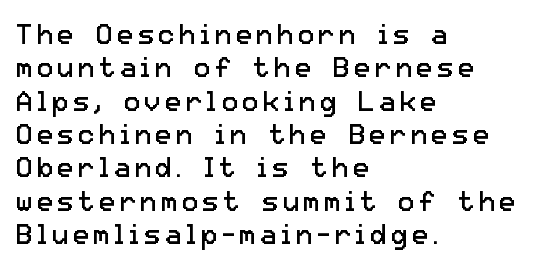
{"serif": "no", "italic": "no", "bold": "no", "weight": "regular", "width": "normal", "stroke_contrast": "low", "x_height": "medium", "monospaced": "no", "underline": "no", "align": "left", "line_spacing_ratio": 1.19, "glyph_px": 28}
